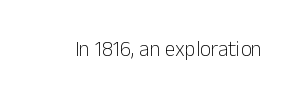
{"italic": "no", "bold": "no", "underline": "no", "letter_spacing": "normal", "letter_spacing_em": 0.0, "glyph_px": 21}
